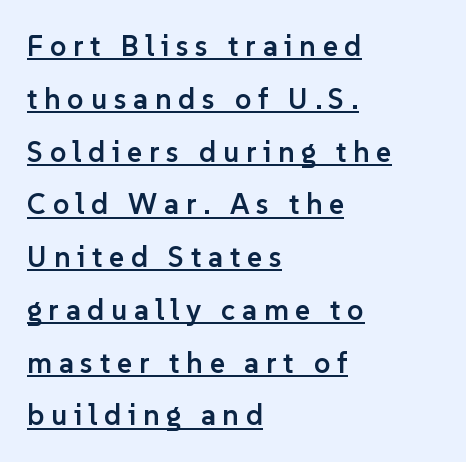
The typesetter chose a ragged-right arrangement here. Quick note: underline on. Stroke thickness is moderately raised; the sample reads as semibold. Do the characters align in a grid? No, the font is proportional.
